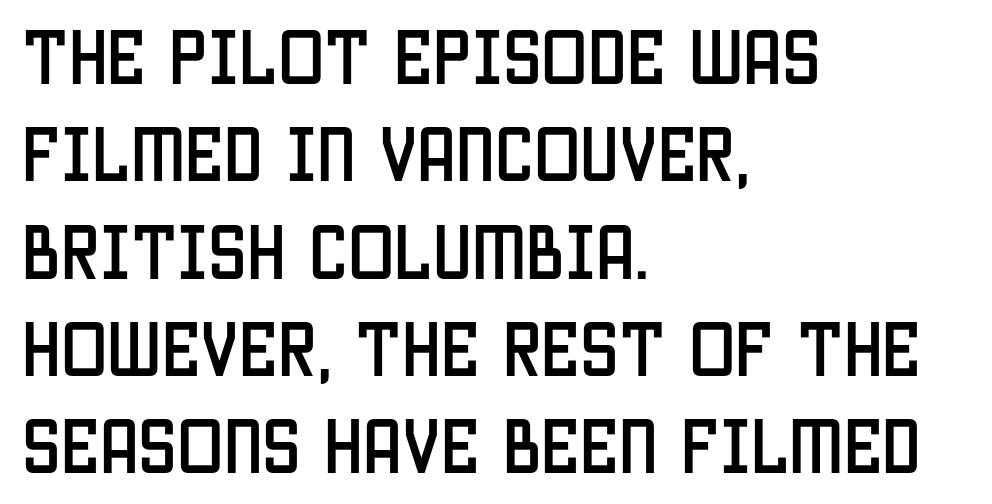
The image shows 62 px condensed sans-serif type, upright; set left-aligned, normal line spacing (1.57x), normal letter spacing, not underlined; low stroke contrast and a large x-height.
